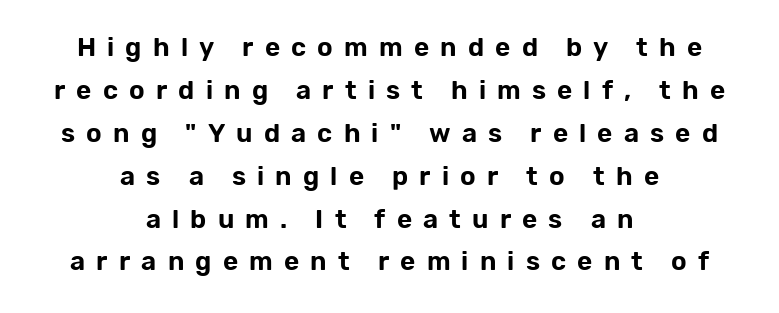
Compared with typical paragraphs, the rows here are spaced about the same. Here the glyphs are tracked loosely, breaking word shapes into spaced letters. Nobody drew a line under any word here. These lines were composed using upright roman letters.
